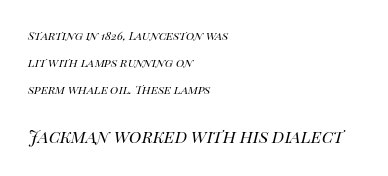
Q: Is the text bold? A: No.
Q: Is the text italic (slanted)? A: Yes, it leans right by about 14 degrees.
Q: Is the text underlined? A: No.
Q: How is the paragraph aligned? A: Left-aligned.
Q: Is the spacing between letters normal or unusually wide? A: Normal.
Q: Is the spacing between lines tight, normal or loose? A: Loose.
Q: Which block of text is set in a larger size, the first (top) or the second (bottom)? A: The second (bottom) one.
